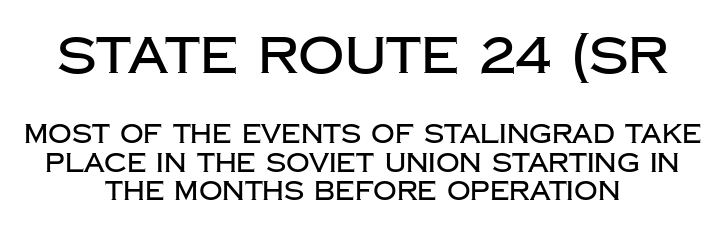
Q: Is the text italic (slanted)? A: No, it is upright.
Q: Is the typeface a serif or a sans-serif typeface? A: Sans-serif.
Q: Is the text underlined? A: No.
Q: How is the paragraph aligned? A: Centered.
Q: Is the spacing between letters normal or unusually wide? A: Normal.
Q: Is the spacing between lines tight, normal or loose? A: Tight.
Q: Which block of text is set in a larger size, the first (top) or the second (bottom)? A: The first (top) one.
Q: Width (condensed, normal, or wide)? A: Normal.
Q: Stroke contrast? A: Low.
Q: x-height? A: Large.
Q: Monospaced? A: No.
